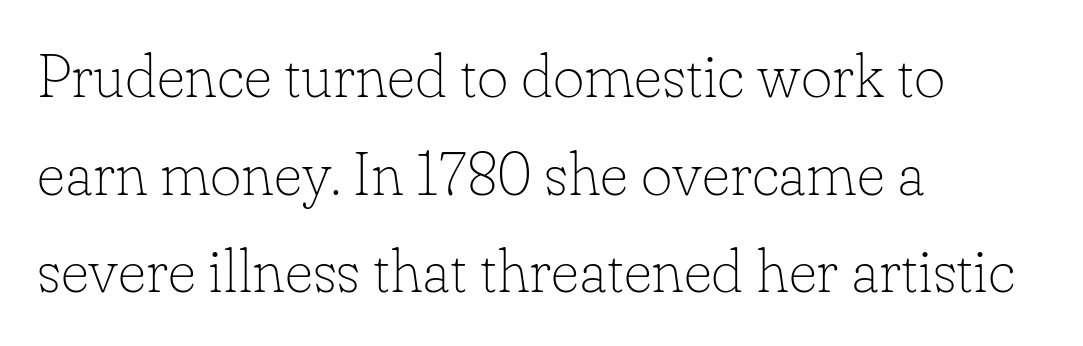
Tall strokes in this sample are plumb rather than angled. Old-style or modern, the face here clearly has serifs. Students, observe: this is what conventionally led text looks like. Do the characters align in a grid? No, the font is proportional. The letters look calm and open, with moderate or lighter stems.
